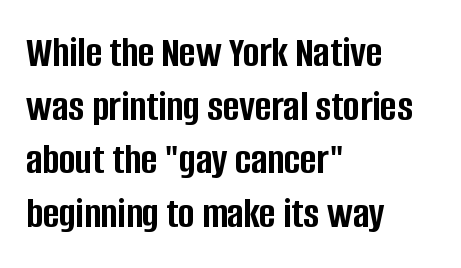
Tall strokes in this sample are plumb rather than angled. Tracking here is standard; glyphs follow each other at the usual distance. Has an underline been added? It has not. Note the varied advance widths — an 'i' is clearly narrower than an 'm'. Does the copy run flush right? No — it runs flush left. What weight is shown? A full bold with thick strokes.
